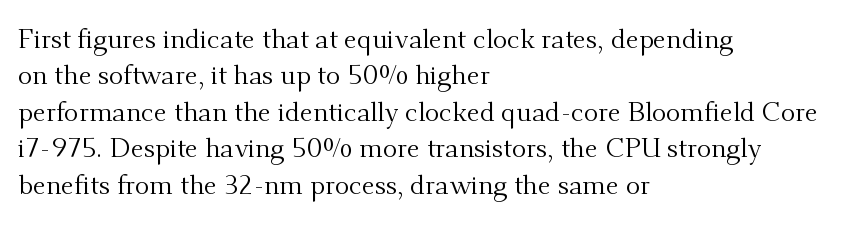
Q: Is the text bold? A: No.
Q: Is the text italic (slanted)? A: No, it is upright.
Q: Is the text underlined? A: No.
Q: How is the paragraph aligned? A: Left-aligned.
Q: Is the spacing between letters normal or unusually wide? A: Normal.
Q: Is the spacing between lines tight, normal or loose? A: Normal.
